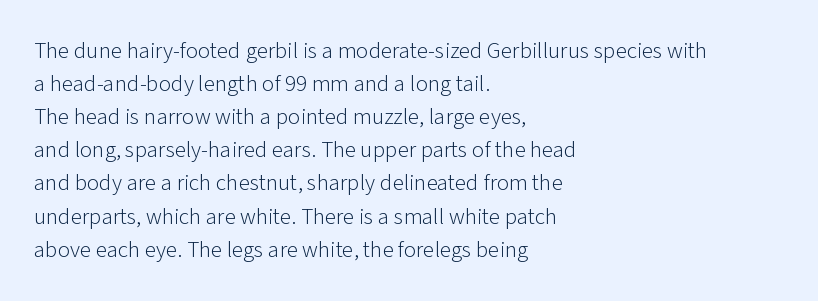
The image shows 23 px text type, upright; set left-aligned, normal line spacing (1.44x), normal letter spacing, not underlined.
